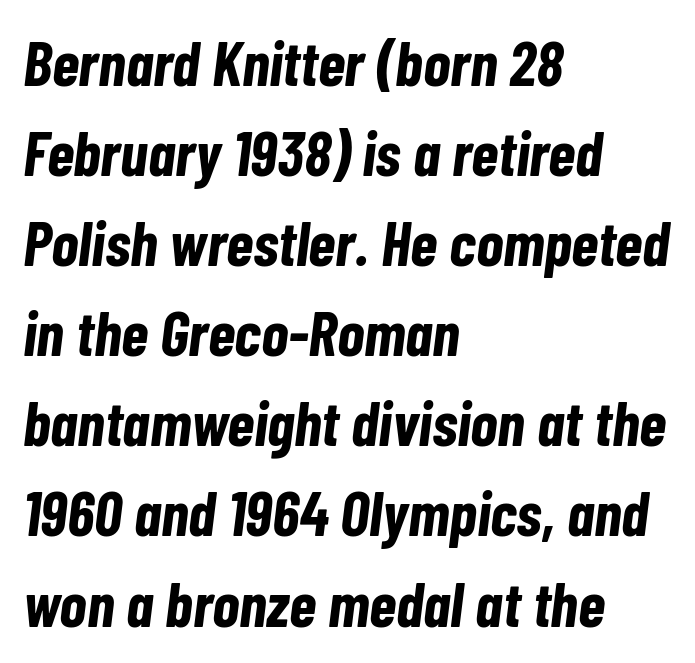
{"italic": "yes", "lean": "right", "slant_degrees": 7, "bold": "yes", "weight": "bold", "width": "condensed", "stroke_contrast": "low", "x_height": "medium", "monospaced": "no", "underline": "no", "align": "left", "line_spacing": "normal", "line_spacing_ratio": 1.43, "letter_spacing": "normal", "letter_spacing_em": 0.0, "glyph_px": 63}
